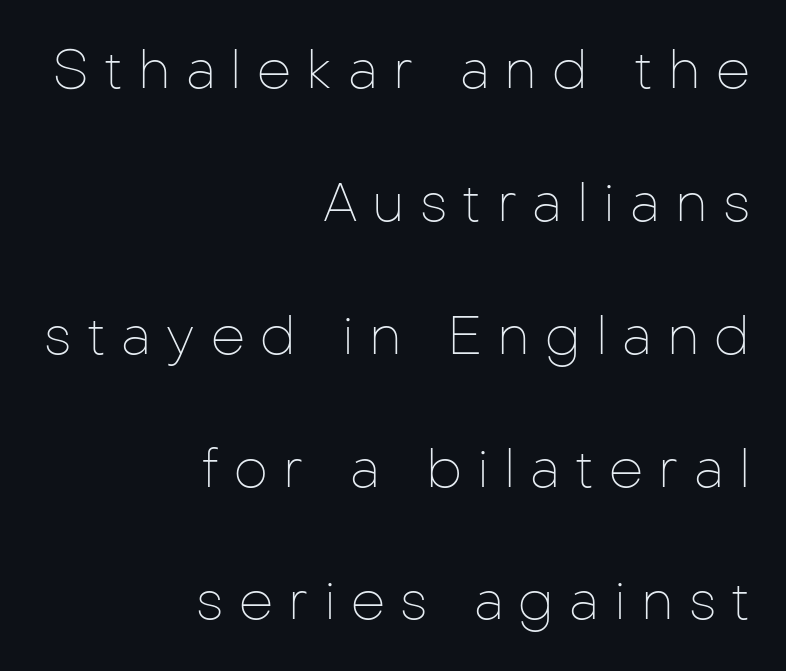
Right-aligned paragraph, ragged on the left. If you measured baseline to baseline, you'd find a long distance. In terms of posture, this sample is upright. Display-style spreading of the glyphs; the letterfit is very open. The designer went with a sans here, leaving each stem footless. These glyphs show unthickened strokes, regular width or finer.
